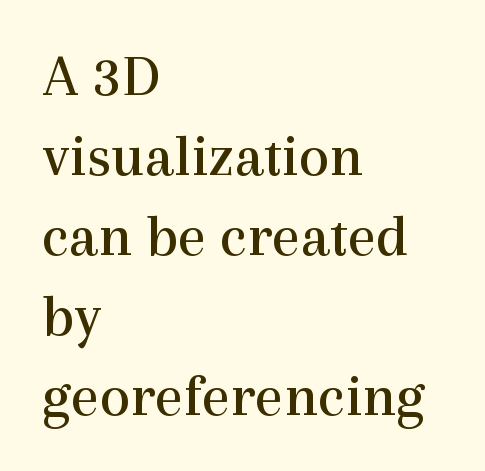
{"serif": "yes", "italic": "no", "bold": "no", "weight": "regular", "width": "normal", "x_height": "medium", "monospaced": "no", "underline": "no", "align": "left", "line_spacing": "normal", "line_spacing_ratio": 1.31, "letter_spacing": "normal", "letter_spacing_em": 0.0, "glyph_px": 61}
